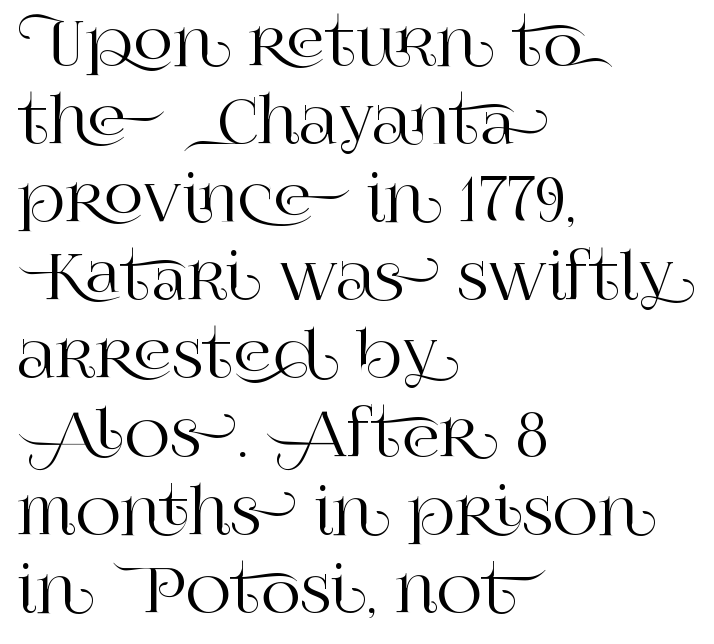
Q: Is the text italic (slanted)? A: No, it is upright.
Q: Is the typeface a serif or a sans-serif typeface? A: Serif.
Q: Is the text underlined? A: No.
Q: How is the paragraph aligned? A: Left-aligned.
Q: Is the spacing between letters normal or unusually wide? A: Normal.
Q: Is the spacing between lines tight, normal or loose? A: Normal.
Q: Width (condensed, normal, or wide)? A: Normal.
Q: Stroke contrast? A: High.
Q: x-height? A: Large.
Q: Monospaced? A: No.
